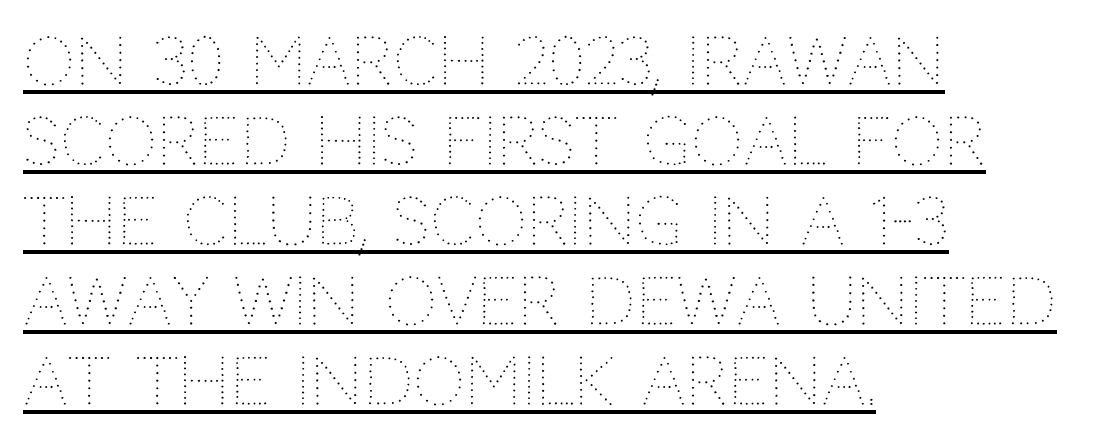
{"italic": "no", "bold": "no", "weight": "thin", "width": "normal", "stroke_contrast": "medium", "x_height": "large", "monospaced": "no", "underline": "yes", "align": "left", "line_spacing_ratio": 1.23, "letter_spacing": "normal", "letter_spacing_em": 0.0, "glyph_px": 65}
